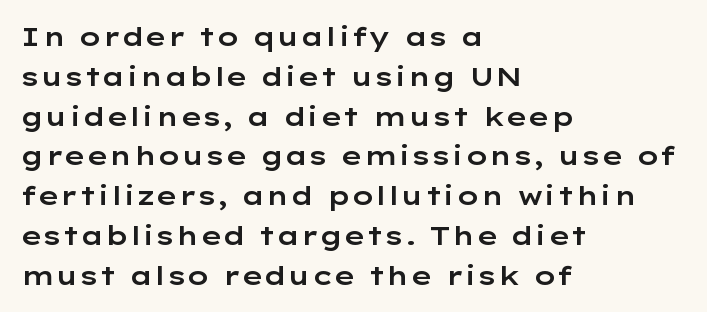
Q: Is the text italic (slanted)? A: No, it is upright.
Q: Is the text underlined? A: No.
Q: How is the paragraph aligned? A: Left-aligned.
Q: Is the spacing between letters normal or unusually wide? A: Normal.
Q: Is the spacing between lines tight, normal or loose? A: Normal.
